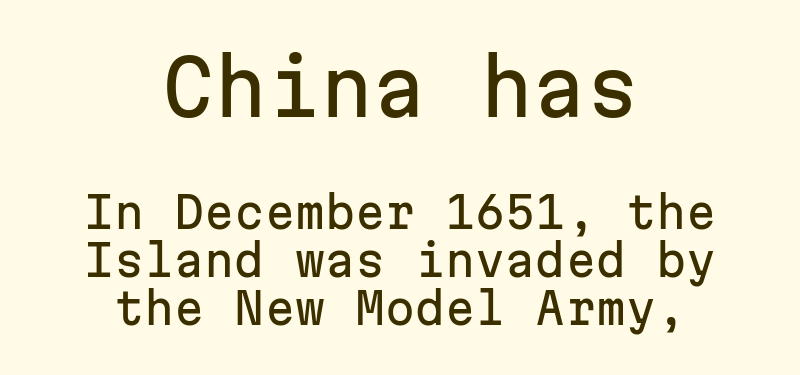
{"serif": "no", "italic": "no", "width": "normal", "stroke_contrast": "low", "x_height": "medium", "monospaced": "yes", "underline": "no", "align": "center", "line_spacing": "tight", "line_spacing_ratio": 1.11, "letter_spacing": "normal", "letter_spacing_em": 0.0, "larger_block": "first", "size_ratio": 1.77, "glyph_px": 76}
